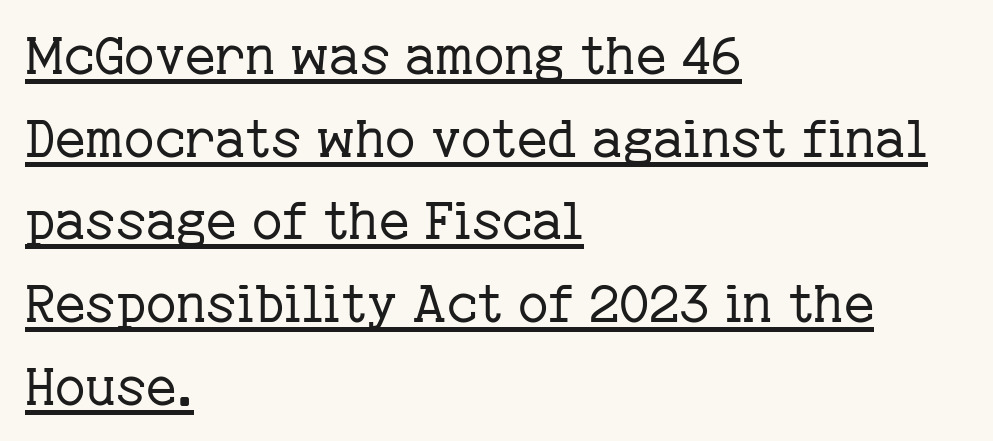
Q: Is the text bold? A: No.
Q: Is the text italic (slanted)? A: No, it is upright.
Q: Is the typeface a serif or a sans-serif typeface? A: Serif.
Q: Is the text underlined? A: Yes.
Q: How is the paragraph aligned? A: Left-aligned.
Q: Is the spacing between letters normal or unusually wide? A: Normal.
Q: Is the spacing between lines tight, normal or loose? A: Normal.
Q: Width (condensed, normal, or wide)? A: Normal.
Q: Stroke contrast? A: Low.
Q: x-height? A: Medium.
Q: Monospaced? A: No.
